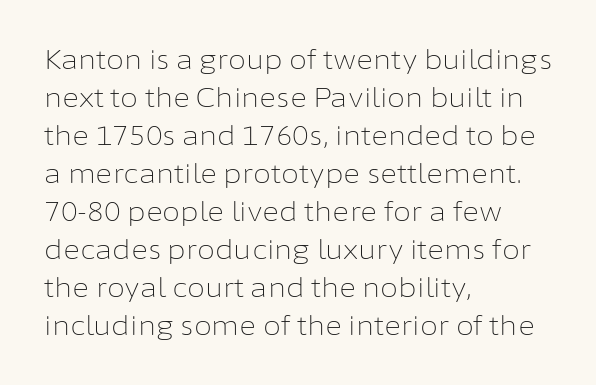
{"italic": "no", "bold": "no", "underline": "no", "align": "left", "line_spacing": "normal", "line_spacing_ratio": 1.46, "letter_spacing": "normal", "letter_spacing_em": 0.0, "glyph_px": 26}
